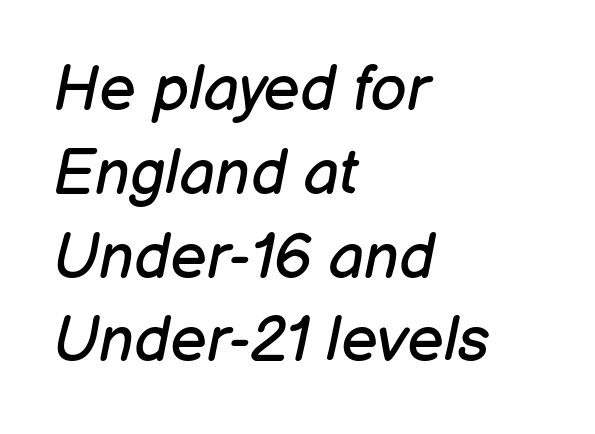
The image shows 63 px regular-weight type, italic (leaning right); set left-aligned, normal line spacing (1.33x), normal letter spacing, not underlined; low stroke contrast and a medium x-height.
